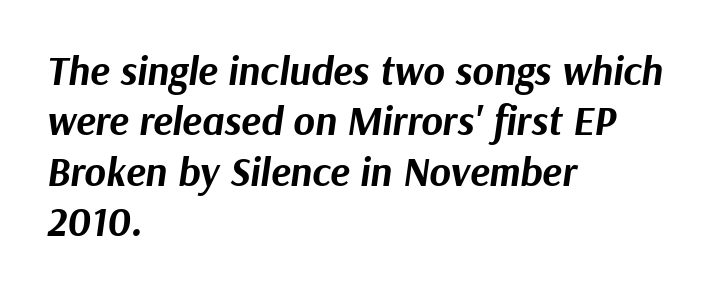
The image shows 41 px bold type, italic (leaning right); set left-aligned, line spacing 1.23x, normal letter spacing, not underlined; medium stroke contrast and a medium x-height.
